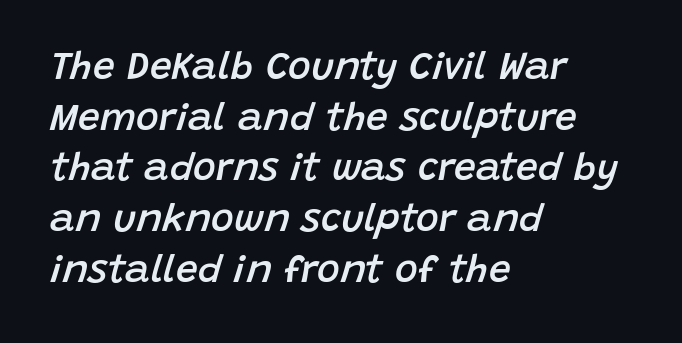
Q: Is the text bold? A: Semi-bold.
Q: Is the text italic (slanted)? A: Yes, it leans right by about 15 degrees.
Q: Is the text underlined? A: No.
Q: How is the paragraph aligned? A: Left-aligned.
Q: Is the spacing between letters normal or unusually wide? A: Normal.
Q: Is the spacing between lines tight, normal or loose? A: Normal.
Q: Width (condensed, normal, or wide)? A: Normal.
Q: Stroke contrast? A: Low.
Q: x-height? A: Large.
Q: Monospaced? A: No.
